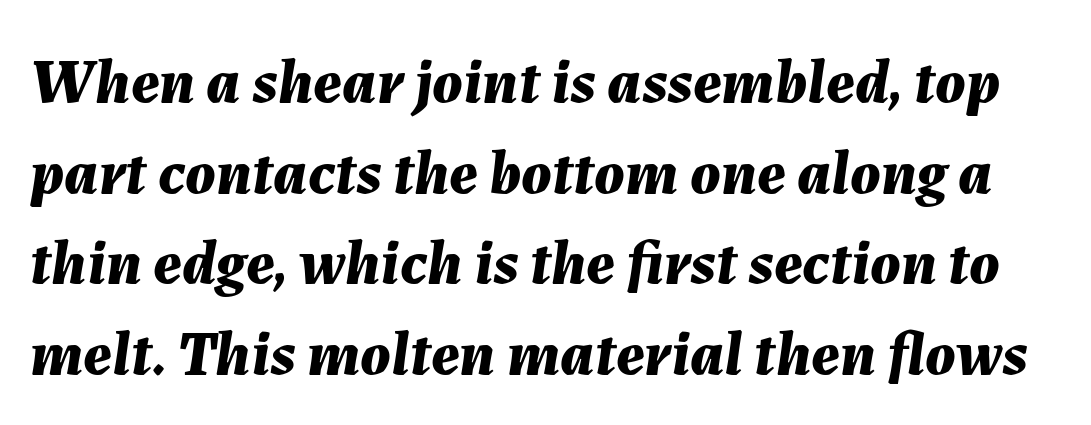
Q: Is the text bold? A: Yes.
Q: Is the text italic (slanted)? A: Yes, it leans right by about 7 degrees.
Q: Is the text underlined? A: No.
Q: Is the spacing between letters normal or unusually wide? A: Normal.
Q: Is the spacing between lines tight, normal or loose? A: Normal.
Q: Width (condensed, normal, or wide)? A: Normal.
Q: Stroke contrast? A: Medium.
Q: x-height? A: Medium.
Q: Monospaced? A: No.
